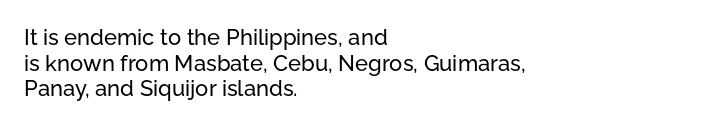
Q: Is the text italic (slanted)? A: No, it is upright.
Q: Is the text underlined? A: No.
Q: How is the paragraph aligned? A: Left-aligned.
Q: Is the spacing between letters normal or unusually wide? A: Normal.
